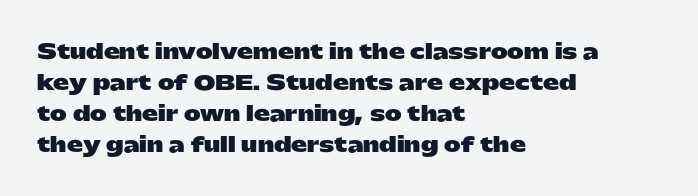
{"italic": "no", "bold": "yes", "underline": "no", "align": "left", "line_spacing": "normal", "line_spacing_ratio": 1.55, "letter_spacing": "normal", "letter_spacing_em": 0.0, "glyph_px": 20}
